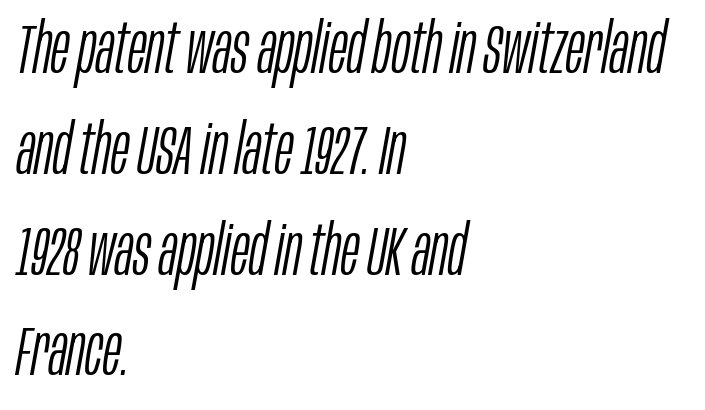
The image shows 70 px light, condensed type, italic (leaning right); set left-aligned, normal line spacing (1.44x), normal letter spacing, not underlined; low stroke contrast and a large x-height.
